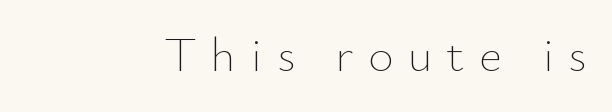
Q: Is the text bold? A: No.
Q: Is the text italic (slanted)? A: No, it is upright.
Q: Is the text underlined? A: No.
Q: Is the spacing between letters normal or unusually wide? A: Unusually wide.
Q: Width (condensed, normal, or wide)? A: Normal.
Q: Stroke contrast? A: Low.
Q: x-height? A: Small.
Q: Monospaced? A: No.
